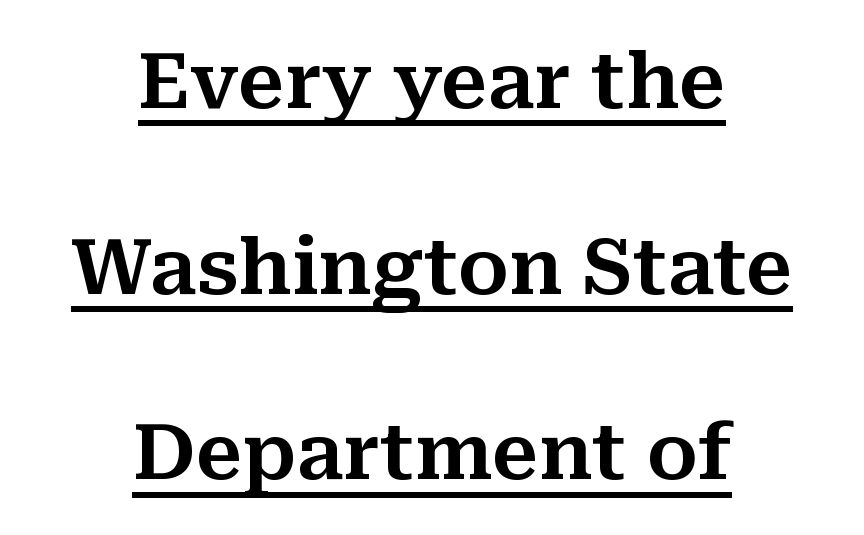
The image shows 77 px serif type, upright; set centered, loose line spacing (2.41x), normal letter spacing, underlined; medium stroke contrast and a medium x-height.
